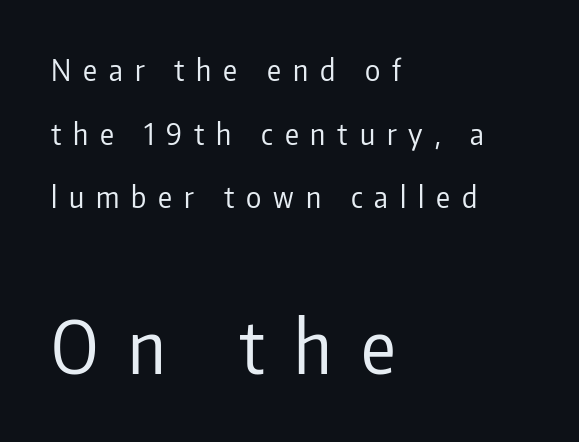
The image shows 72 px regular-weight, condensed sans-serif type, upright; set left-aligned, loose line spacing (2.19x), unusually wide letter spacing (+0.41 em), not underlined; the second (bottom) block is 2.48x larger; low stroke contrast and a medium x-height.
